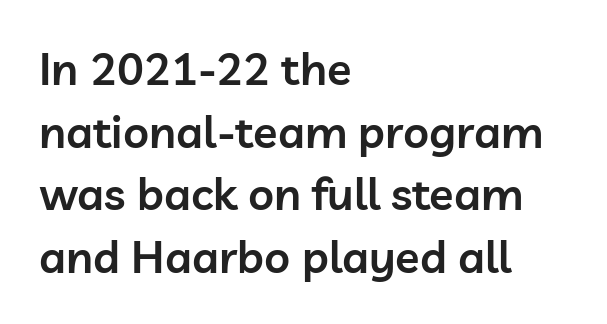
{"serif": "no", "italic": "no", "bold": "semi", "weight": "semibold", "width": "normal", "stroke_contrast": "low", "x_height": "medium", "monospaced": "no", "underline": "no", "align": "left", "line_spacing": "normal", "line_spacing_ratio": 1.39, "letter_spacing": "normal", "letter_spacing_em": 0.0, "glyph_px": 45}
